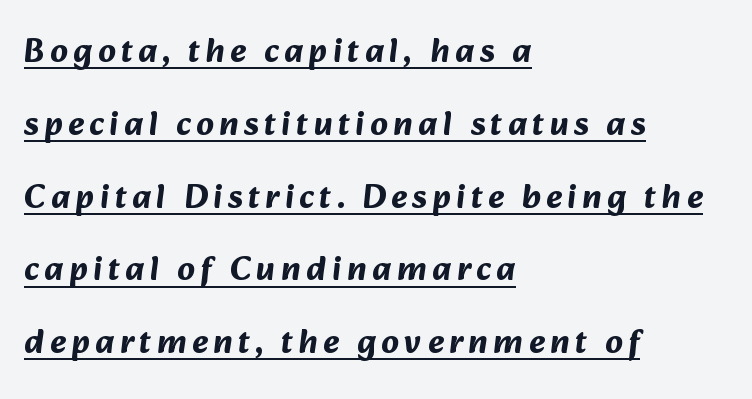
{"serif": "no", "bold": "yes", "weight": "bold", "width": "normal", "stroke_contrast": "medium", "x_height": "medium", "monospaced": "no", "underline": "yes", "align": "left", "line_spacing": "loose", "line_spacing_ratio": 2.14, "glyph_px": 34}
